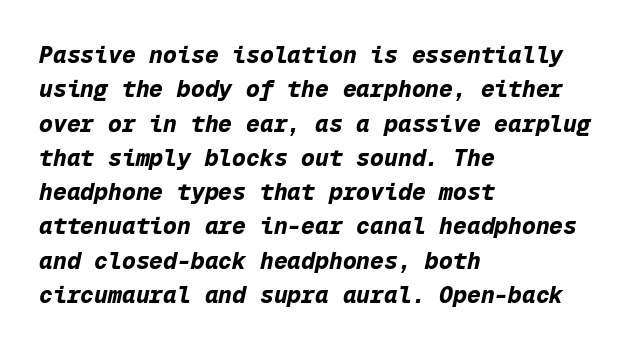
The image shows 23 px bold type, italic (leaning right); set left-aligned, normal line spacing (1.49x), normal letter spacing, not underlined.
